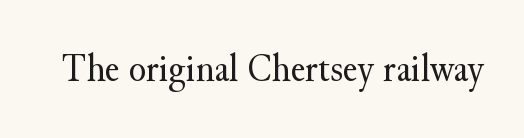
The image shows 40 px regular-weight serif type, upright; set normal letter spacing, not underlined; medium stroke contrast and a small x-height.
